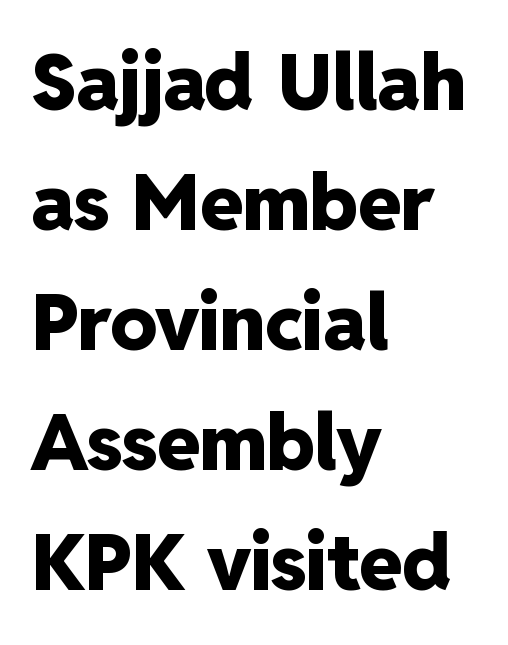
The image shows 78 px heavy sans-serif type, upright; set left-aligned, normal line spacing (1.54x), normal letter spacing, not underlined; low stroke contrast and a medium x-height.
